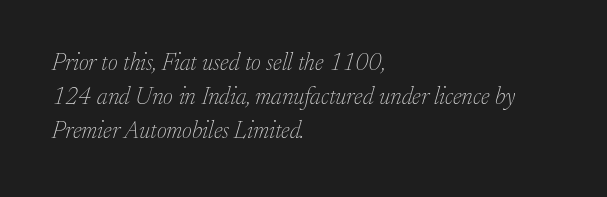
Is the letter spacing exaggerated? No — it looks like the ordinary default. The font's italic variant was chosen for this text. Caption: multi-line text, flush left, ragged right. Interline gaps are of average width in this sample.
